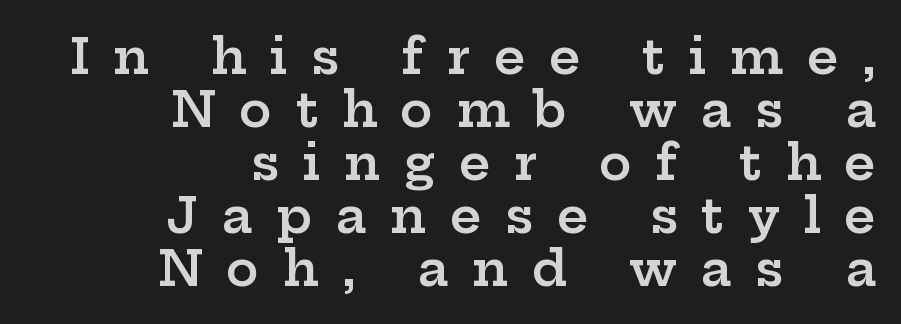
{"serif": "yes", "italic": "no", "bold": "semi", "weight": "semibold", "width": "wide", "stroke_contrast": "low", "x_height": "medium", "monospaced": "no", "underline": "no", "align": "right", "line_spacing": "tight", "line_spacing_ratio": 1.08, "letter_spacing": "wide", "letter_spacing_em": 0.48, "glyph_px": 49}
